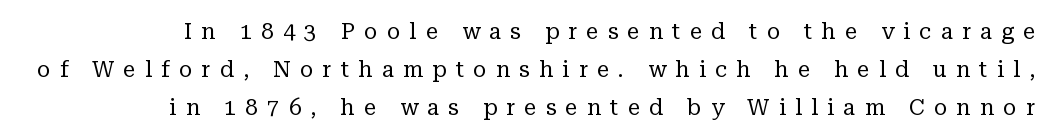
The letters stand upright; this is a roman face. No chunkiness to these letters — they're not bold. The tracking jumps out immediately: characters are airy and widely separated. Decoration check: the copy has no underline.
